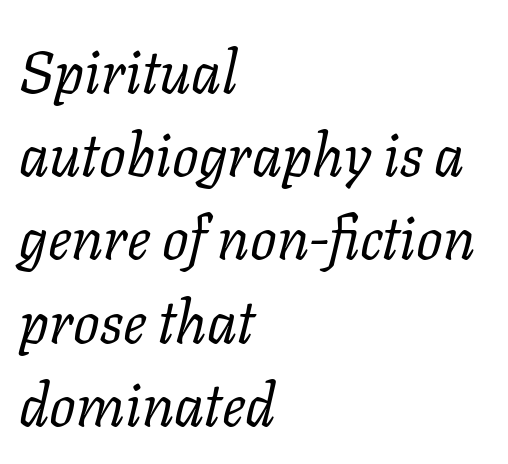
{"serif": "yes", "italic": "yes", "lean": "right", "slant_degrees": 11, "bold": "no", "weight": "regular", "width": "normal", "stroke_contrast": "low", "x_height": "medium", "monospaced": "no", "underline": "no", "align": "left", "line_spacing": "normal", "line_spacing_ratio": 1.41, "letter_spacing": "normal", "letter_spacing_em": 0.0, "glyph_px": 59}
